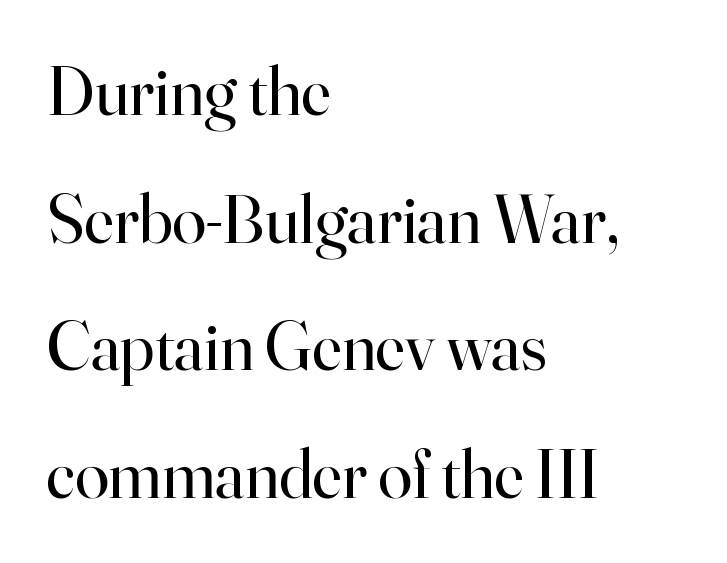
Left-aligned paragraph, ragged on the right. Honestly, there is no underline to notice here at all. Spacing verdict: proportional, widths tailored to each character. The horizontal fit of the characters is conventional and even.
